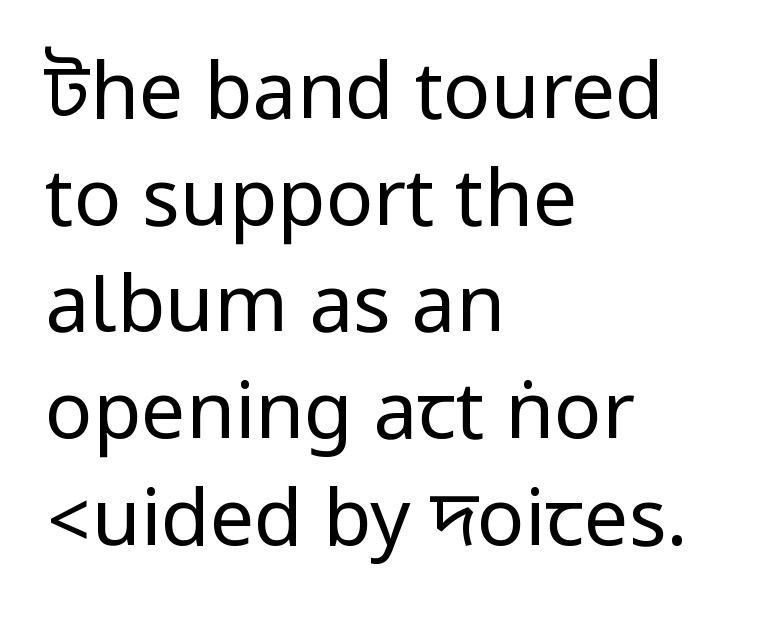
Descenders hang freely into open space. These lines were composed using upright roman letters. These lines are set flush left with a ragged right edge. Weight: not bold — regular or lighter.
